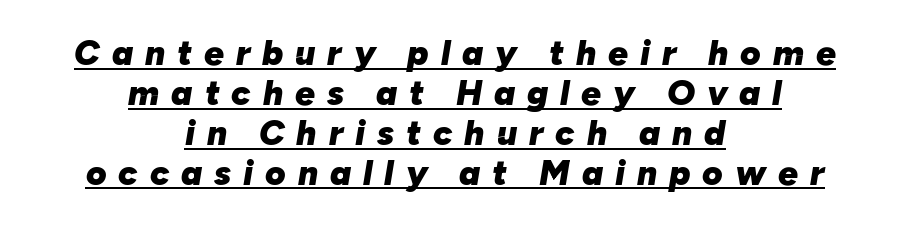
The image shows 35 px heavy type, italic (leaning right); set centered, tight line spacing (1.14x), unusually wide letter spacing (+0.34 em), underlined; low stroke contrast and a medium x-height.
